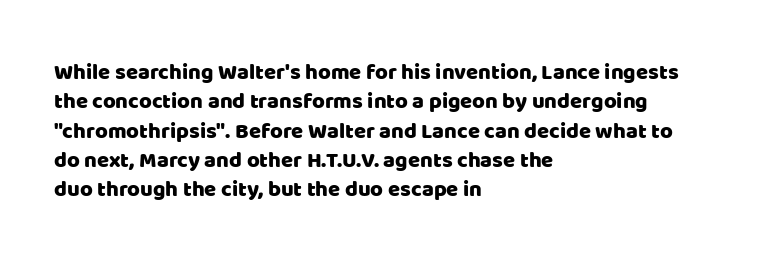
{"italic": "no", "underline": "no", "align": "left", "line_spacing": "normal", "line_spacing_ratio": 1.33, "letter_spacing": "normal", "letter_spacing_em": 0.0, "glyph_px": 22}
